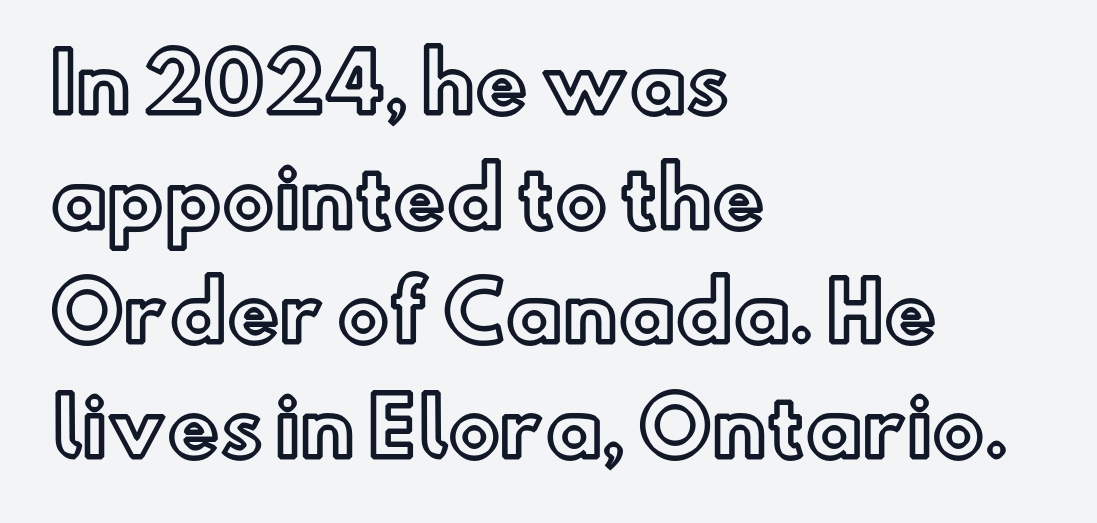
The image shows 78 px text type, upright; set left-aligned, normal line spacing (1.47x), normal letter spacing, not underlined; a small x-height.
